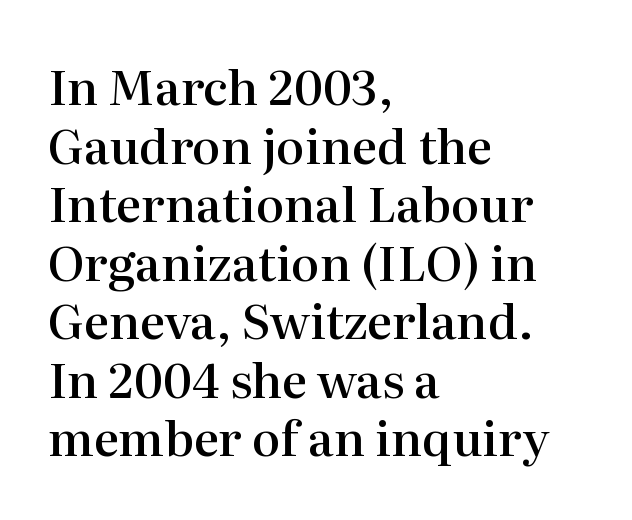
The image shows 48 px semibold serif type, upright; set left-aligned, line spacing 1.22x, normal letter spacing, not underlined; high stroke contrast and a medium x-height.
